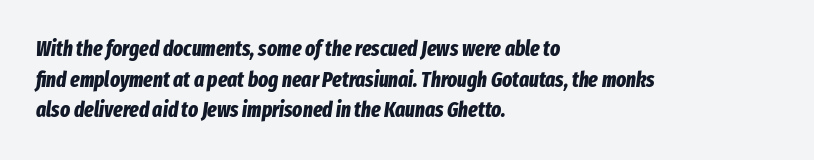
{"italic": "yes", "lean": "right", "slant_degrees": 8, "bold": "yes", "underline": "no", "align": "left", "line_spacing": "normal", "line_spacing_ratio": 1.46, "letter_spacing": "normal", "letter_spacing_em": 0.0, "glyph_px": 21}
